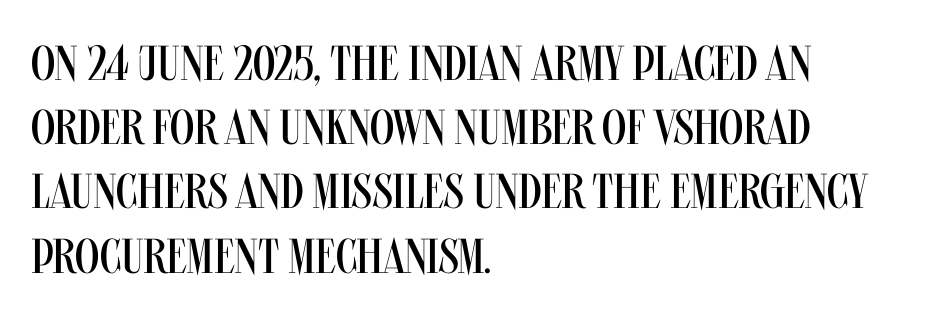
{"serif": "no", "italic": "no", "bold": "no", "weight": "regular", "width": "condensed", "stroke_contrast": "medium", "x_height": "large", "monospaced": "no", "underline": "no", "align": "left", "line_spacing": "normal", "line_spacing_ratio": 1.31, "letter_spacing": "normal", "letter_spacing_em": 0.0, "glyph_px": 49}
